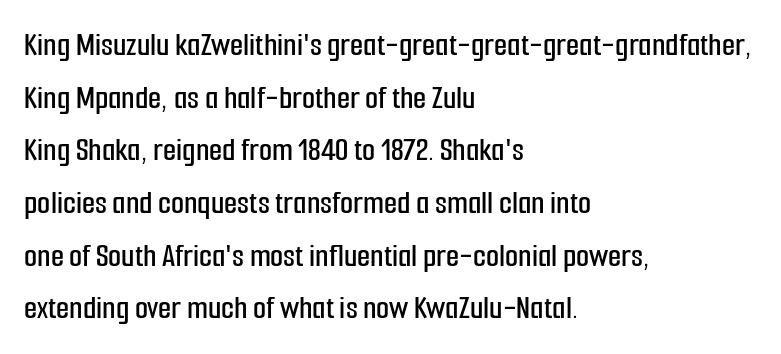
The image shows 34 px condensed sans-serif type, upright; set left-aligned, normal line spacing (1.55x), normal letter spacing, not underlined; low stroke contrast and a medium x-height.
